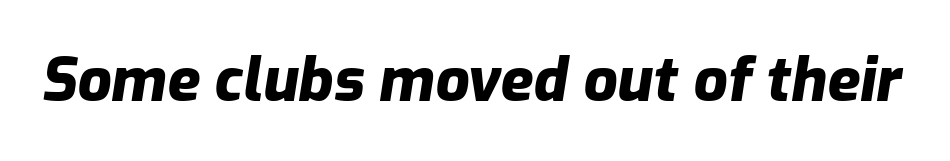
Q: Is the text bold? A: Yes.
Q: Is the text italic (slanted)? A: Yes, it leans right by about 9 degrees.
Q: Is the text underlined? A: No.
Q: Is the spacing between letters normal or unusually wide? A: Normal.
Q: Width (condensed, normal, or wide)? A: Normal.
Q: Stroke contrast? A: Low.
Q: x-height? A: Medium.
Q: Monospaced? A: No.
